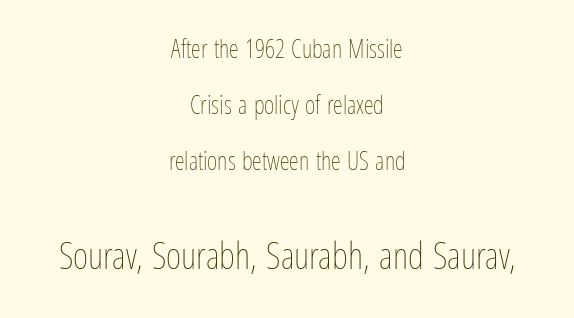
The image shows 37 px thin, condensed type, upright; set centered, loose line spacing (2.25x), normal letter spacing, not underlined; the second (bottom) block is 1.48x larger; low stroke contrast and a medium x-height.
